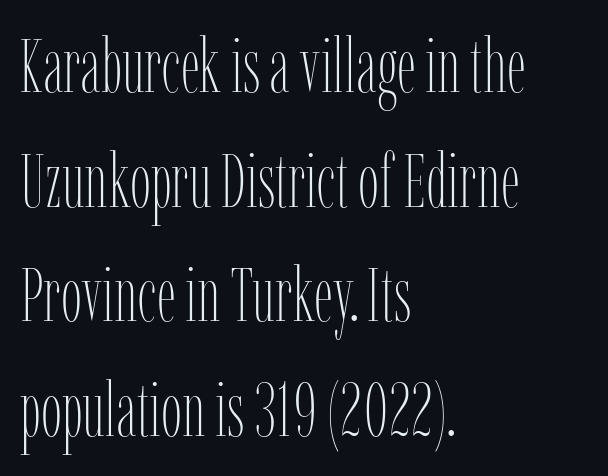
Horizontal alignment here is leftward, the default for most running prose. Descenders are the only things crossing below the line. Character widths vary here, with narrow letters taking less room than wide ones. Caption: standard tracking, unaltered. The letters look calm and open, with moderate or lighter stems.
